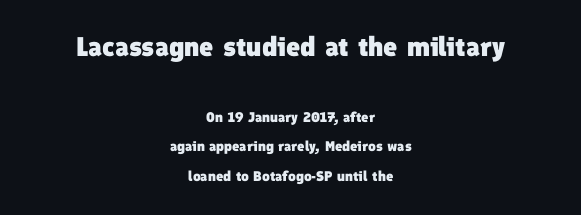
Q: Is the text bold? A: Yes.
Q: Is the text underlined? A: No.
Q: How is the paragraph aligned? A: Centered.
Q: Is the spacing between letters normal or unusually wide? A: Normal.
Q: Is the spacing between lines tight, normal or loose? A: Loose.
Q: Which block of text is set in a larger size, the first (top) or the second (bottom)? A: The first (top) one.
